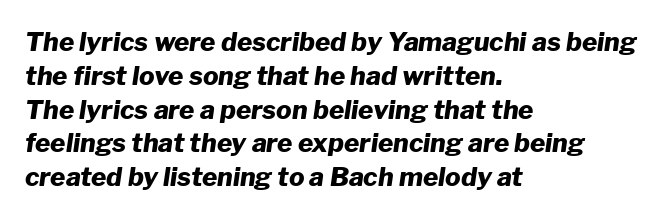
The image shows 26 px bold type, italic (leaning right); set left-aligned, normal line spacing (1.3x), normal letter spacing, not underlined.
